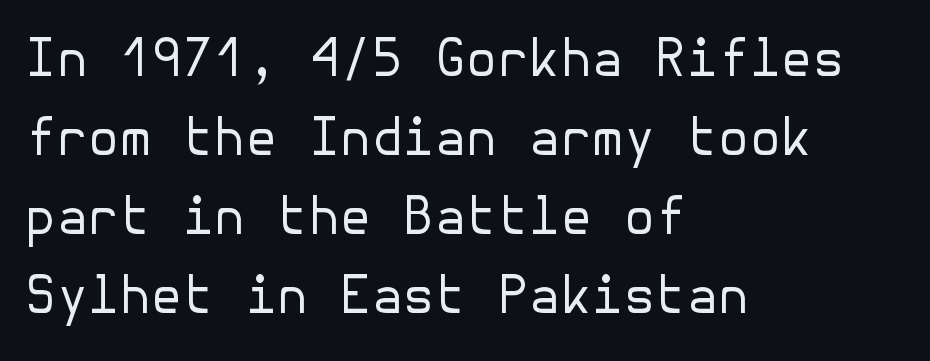
Q: Is the text bold? A: No.
Q: Is the text italic (slanted)? A: No, it is upright.
Q: Is the typeface a serif or a sans-serif typeface? A: Sans-serif.
Q: Is the text underlined? A: No.
Q: How is the paragraph aligned? A: Left-aligned.
Q: Is the spacing between letters normal or unusually wide? A: Normal.
Q: Is the spacing between lines tight, normal or loose? A: Normal.
Q: Width (condensed, normal, or wide)? A: Normal.
Q: Stroke contrast? A: Low.
Q: x-height? A: Medium.
